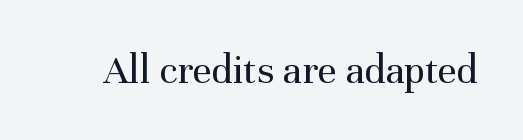
Standard letterfit; no display-style spreading of the glyphs. Character widths vary here, with narrow letters taking less room than wide ones. Check the space under the baseline: it is left empty. The font sits on the lighter half of the weight spectrum, regular included.
